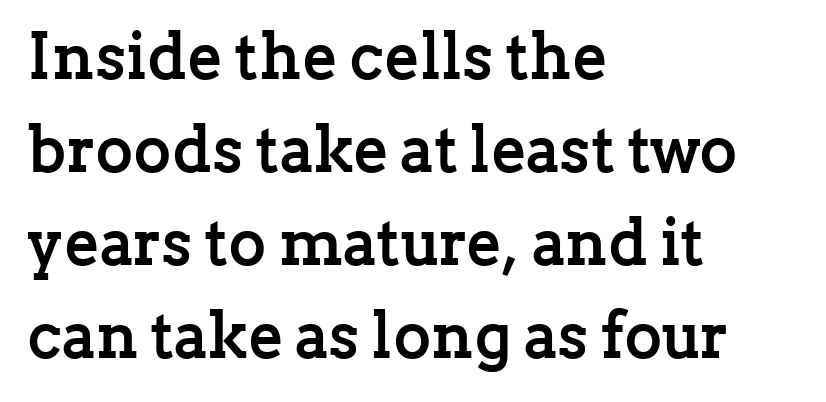
Descenders hang freely into open space. In terms of posture, this sample is upright. The rows are spaced the way most documents space them. Are there feet on the stems? There are — it's a serif. The rendering uses a bold face; every stroke is thick and dark. Leftover space on each line is placed entirely after the last word.
